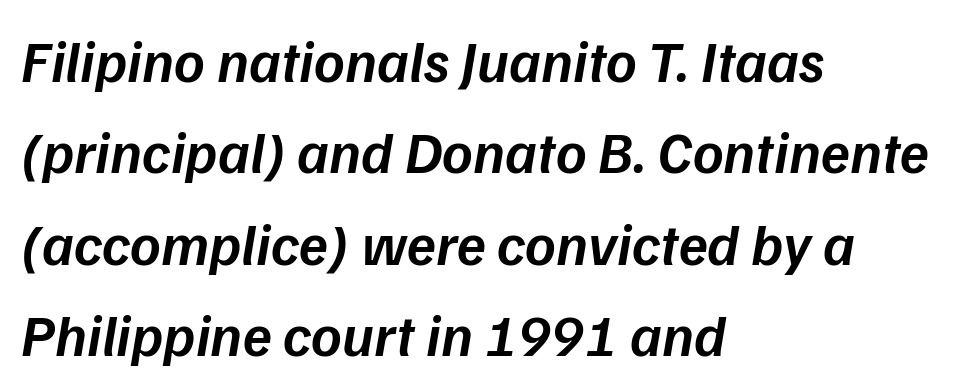
The block of text has a typical density, with ordinary space between rows. Note the varied advance widths — an 'i' is clearly narrower than an 'm'. Default kerning and tracking; the words read as compact shapes. Any mark beneath the type? The region is blank.
